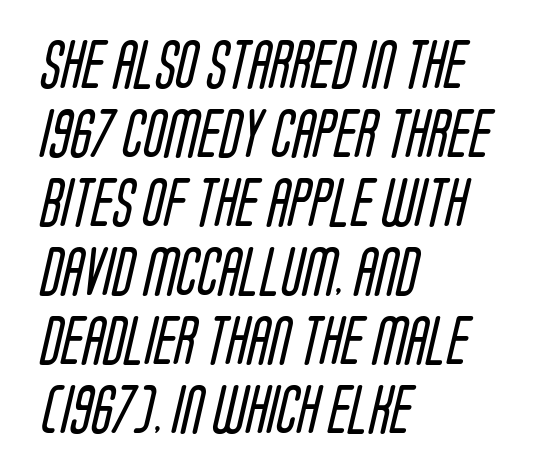
The image shows 49 px regular-weight, condensed sans-serif type; set left-aligned, normal line spacing (1.41x), normal letter spacing, not underlined; low stroke contrast and a large x-height.
